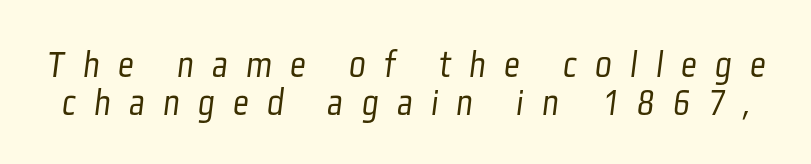
{"serif": "no", "bold": "no", "weight": "light", "width": "condensed", "stroke_contrast": "low", "x_height": "medium", "monospaced": "no", "underline": "no", "line_spacing": "tight", "line_spacing_ratio": 0.97, "letter_spacing": "wide", "letter_spacing_em": 0.47, "glyph_px": 39}
